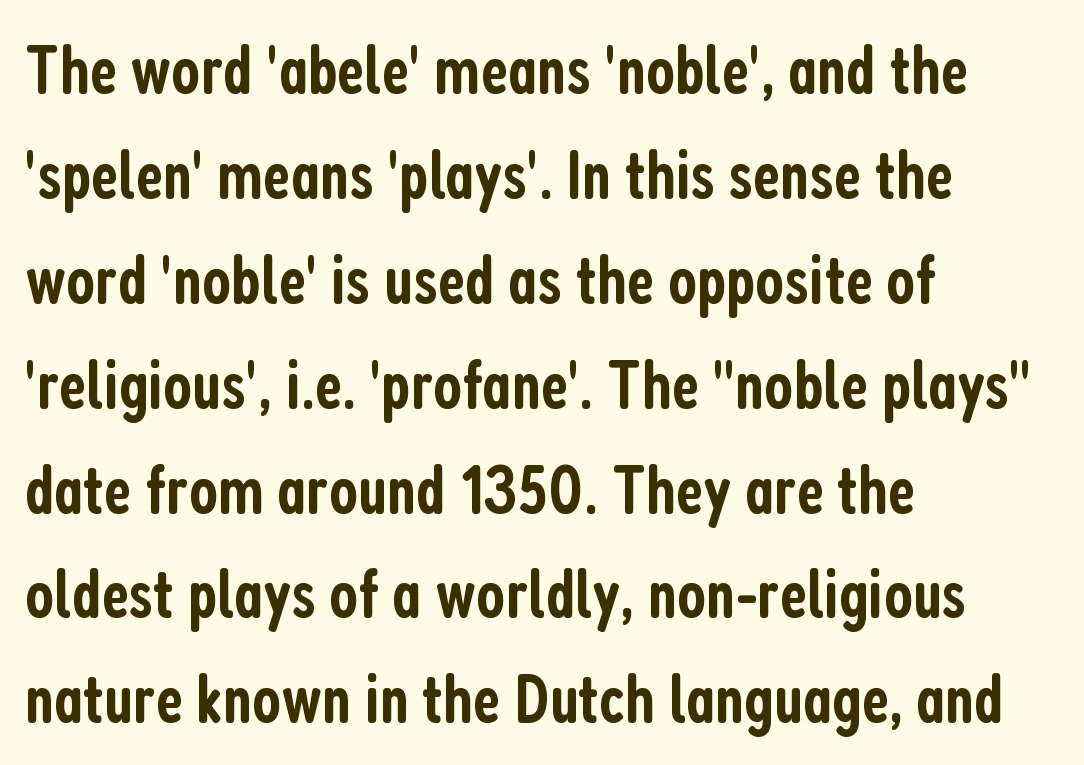
Q: Is the text bold? A: Semi-bold.
Q: Is the text italic (slanted)? A: No, it is upright.
Q: Is the typeface a serif or a sans-serif typeface? A: Sans-serif.
Q: Is the text underlined? A: No.
Q: How is the paragraph aligned? A: Left-aligned.
Q: Is the spacing between letters normal or unusually wide? A: Normal.
Q: Is the spacing between lines tight, normal or loose? A: Normal.
Q: Width (condensed, normal, or wide)? A: Condensed.
Q: Stroke contrast? A: Low.
Q: x-height? A: Medium.
Q: Monospaced? A: No.
